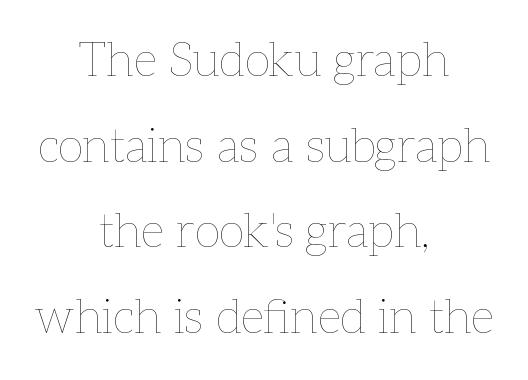
Centered paragraph, ragged on both sides. The zone under the glyphs is completely vacant. Looks like regular typesetting: each glyph gets only the width it needs. Posture: upright roman.
